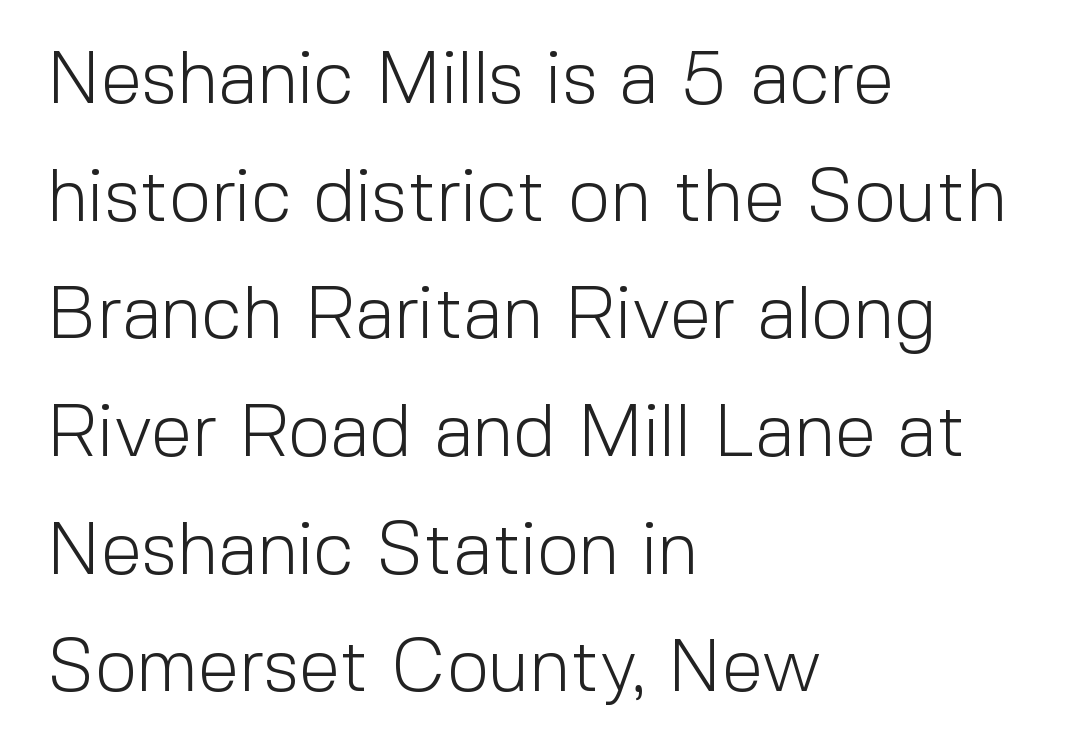
Observe the ordinary spacing: letters are neighbours, not strangers. The rendering anchors every line to the left-hand side. Stroke mass is kept to a normal reading level or below. Each letter's strokes conclude bluntly, with no projecting serifs. The letters advance in unequal steps, a hallmark of proportional type. The specimen reads as upright at a glance.
